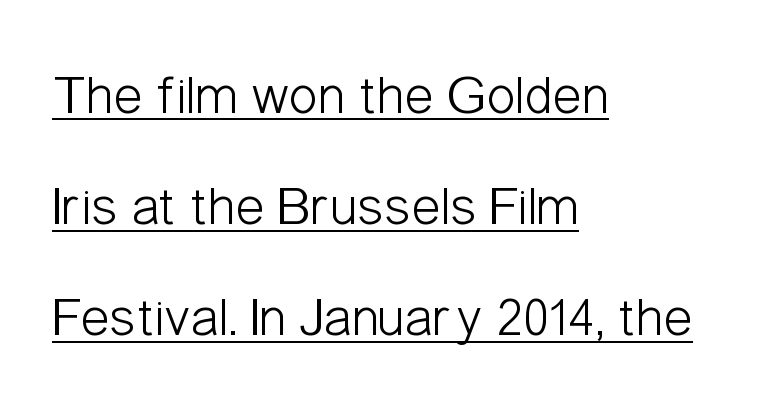
Stems here are at most as thick as an everyday book face. Vertically, the passage feels expansive, rows floating well apart. The text was rendered using a sans face with plain stroke endings. Short note: letters normally spaced.
